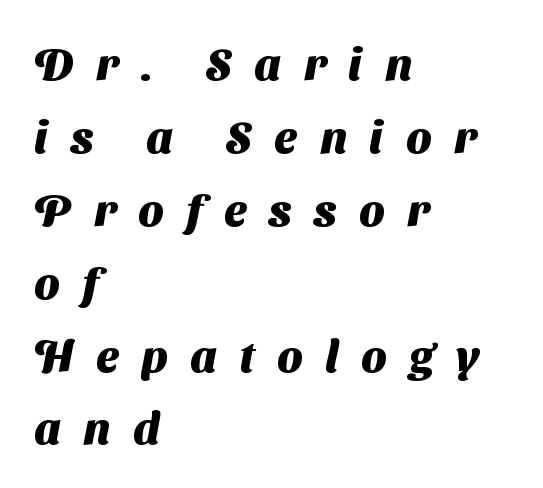
Q: Is the text bold? A: Yes.
Q: Is the typeface a serif or a sans-serif typeface? A: Sans-serif.
Q: Is the text underlined? A: No.
Q: How is the paragraph aligned? A: Left-aligned.
Q: Is the spacing between letters normal or unusually wide? A: Unusually wide.
Q: Is the spacing between lines tight, normal or loose? A: Normal.
Q: Width (condensed, normal, or wide)? A: Normal.
Q: Stroke contrast? A: Medium.
Q: x-height? A: Medium.
Q: Monospaced? A: No.
